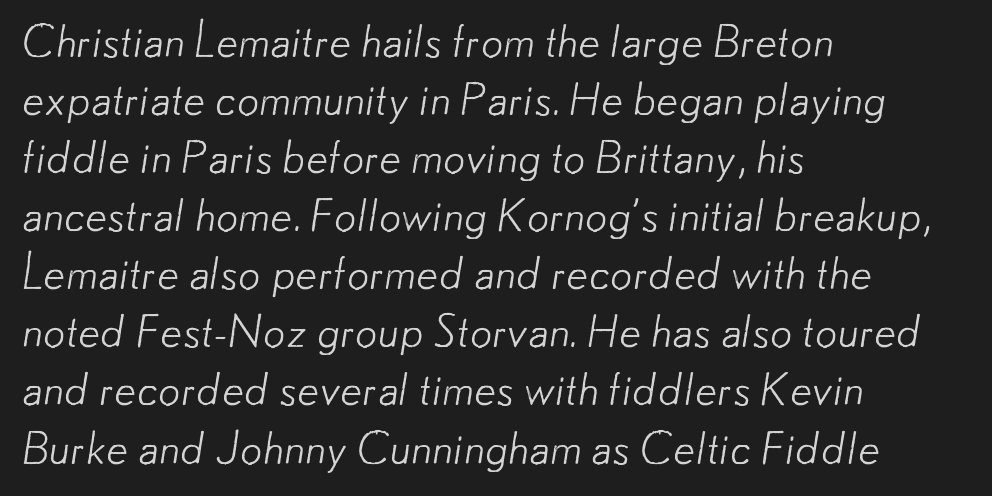
{"serif": "no", "bold": "no", "weight": "light", "width": "normal", "stroke_contrast": "low", "x_height": "small", "monospaced": "no", "underline": "no", "align": "left", "line_spacing": "normal", "line_spacing_ratio": 1.32, "letter_spacing": "normal", "letter_spacing_em": 0.0, "glyph_px": 44}
